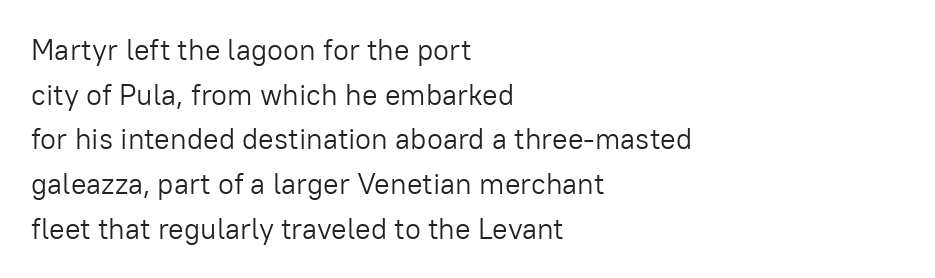
Q: Is the text bold? A: No.
Q: Is the text italic (slanted)? A: No, it is upright.
Q: Is the typeface a serif or a sans-serif typeface? A: Sans-serif.
Q: Is the text underlined? A: No.
Q: How is the paragraph aligned? A: Left-aligned.
Q: Is the spacing between letters normal or unusually wide? A: Normal.
Q: Is the spacing between lines tight, normal or loose? A: Normal.
Q: Width (condensed, normal, or wide)? A: Normal.
Q: Stroke contrast? A: Low.
Q: x-height? A: Medium.
Q: Monospaced? A: No.
